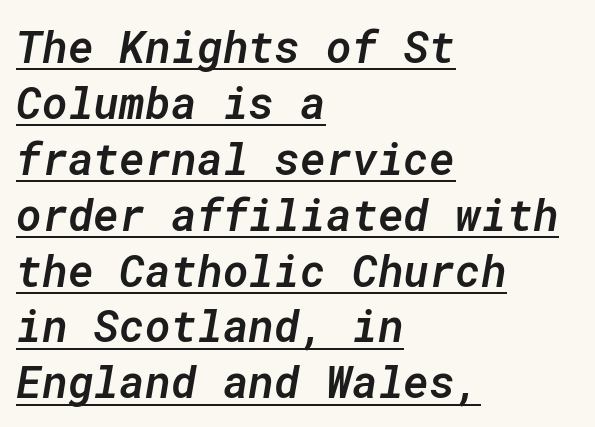
{"italic": "yes", "lean": "right", "slant_degrees": 10, "bold": "semi", "weight": "semibold", "width": "normal", "stroke_contrast": "low", "x_height": "medium", "monospaced": "yes", "underline": "yes", "align": "left", "line_spacing": "normal", "line_spacing_ratio": 1.27, "letter_spacing": "normal", "letter_spacing_em": 0.0, "glyph_px": 44}
